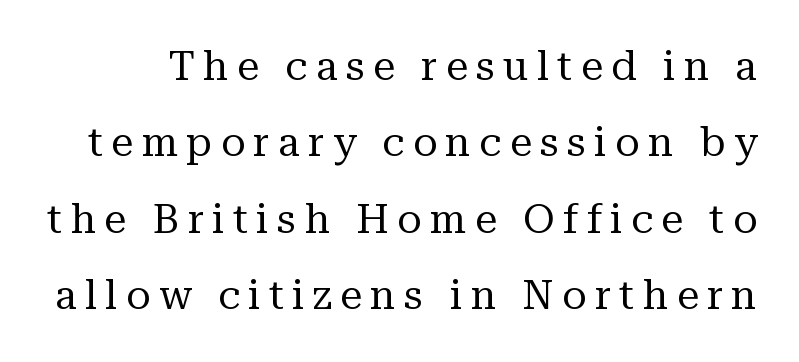
The image shows 40 px regular-weight serif type, upright; set loose line spacing (1.91x), unusually wide letter spacing (+0.21 em), not underlined; medium stroke contrast and a medium x-height.
